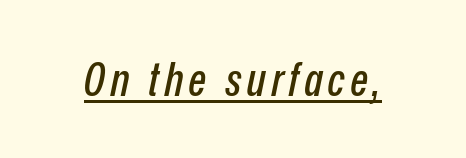
The image shows 47 px condensed type, italic (leaning right); set underlined; low stroke contrast and a medium x-height.
